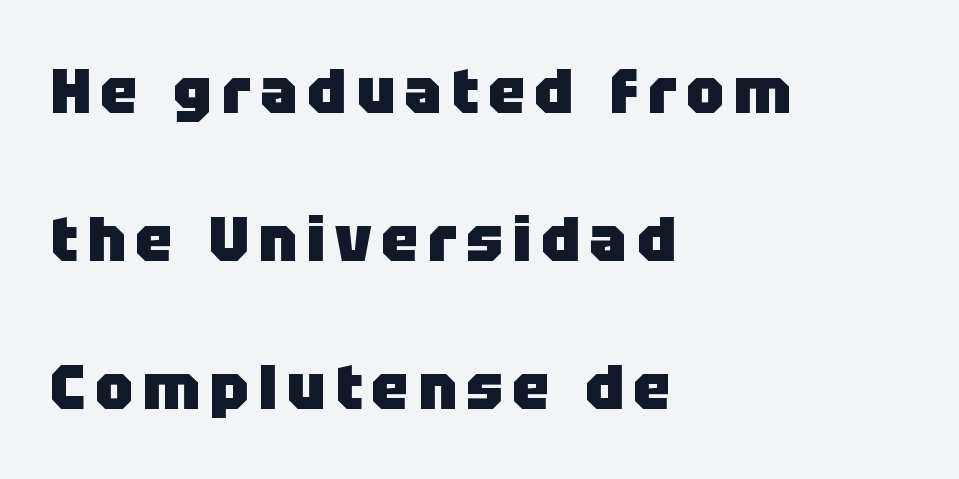
The image shows 63 px heavy sans-serif type, upright; set left-aligned, loose line spacing (2.35x), not underlined; low stroke contrast and a large x-height.
